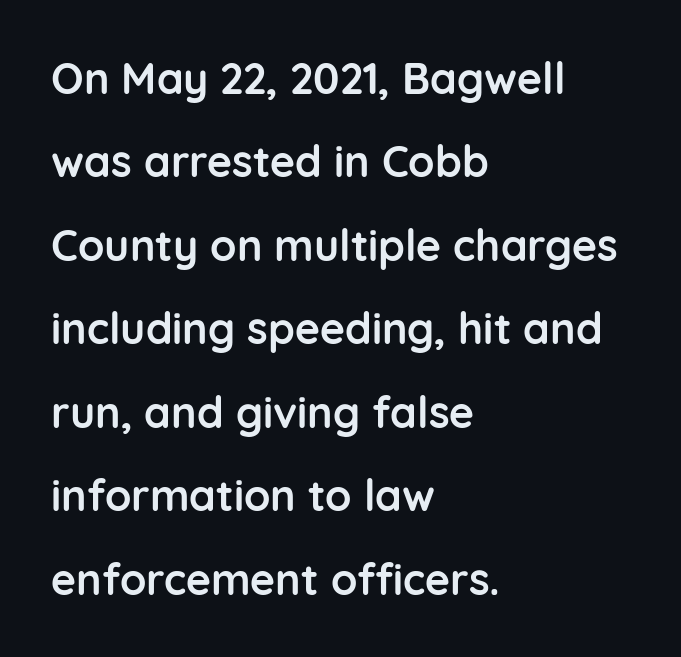
Q: Is the text bold? A: Yes.
Q: Is the text italic (slanted)? A: No, it is upright.
Q: Is the typeface a serif or a sans-serif typeface? A: Sans-serif.
Q: Is the text underlined? A: No.
Q: How is the paragraph aligned? A: Left-aligned.
Q: Is the spacing between letters normal or unusually wide? A: Normal.
Q: Is the spacing between lines tight, normal or loose? A: Loose.
Q: Width (condensed, normal, or wide)? A: Normal.
Q: Stroke contrast? A: Low.
Q: x-height? A: Medium.
Q: Monospaced? A: No.
